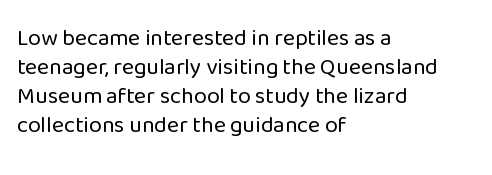
{"italic": "no", "bold": "no", "underline": "no", "align": "left", "line_spacing": "normal", "line_spacing_ratio": 1.26, "letter_spacing": "normal", "letter_spacing_em": 0.0, "glyph_px": 23}
